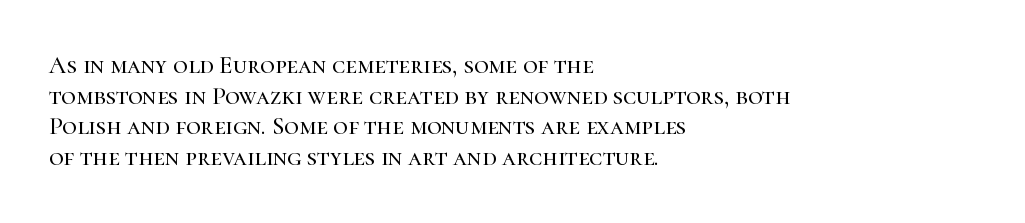
Q: Is the text italic (slanted)? A: No, it is upright.
Q: Is the text underlined? A: No.
Q: How is the paragraph aligned? A: Left-aligned.
Q: Is the spacing between letters normal or unusually wide? A: Normal.
